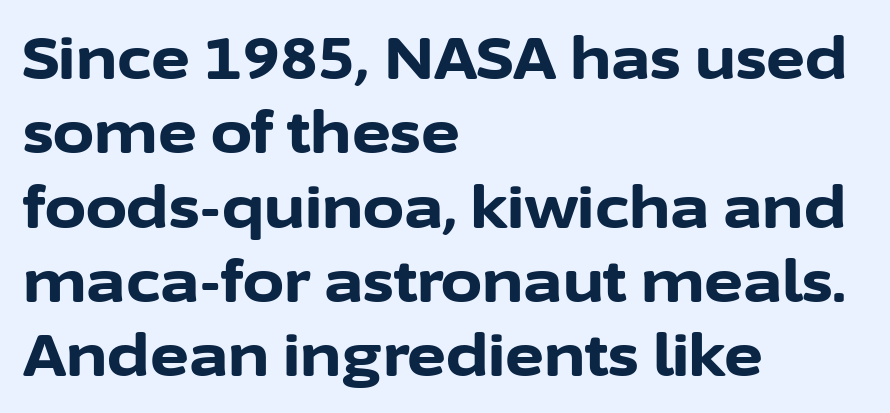
Students, this is bold: see how much ink each stroke carries. The rendering uses natural spacing where letterforms have individual widths. One-word summary of the alignment: left. Does the type have serifs? No, each stem ends abruptly. The passage shown stacks its lines at a standard gap. A roman cut, with each character standing at attention.
